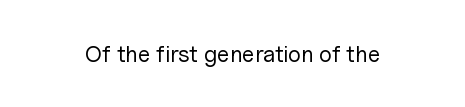
{"italic": "no", "bold": "no", "underline": "no", "letter_spacing": "normal", "letter_spacing_em": 0.0, "glyph_px": 23}
